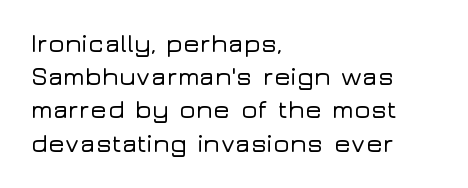
{"italic": "no", "underline": "no", "align": "left", "line_spacing": "normal", "line_spacing_ratio": 1.33, "letter_spacing": "normal", "letter_spacing_em": 0.0, "glyph_px": 25}
